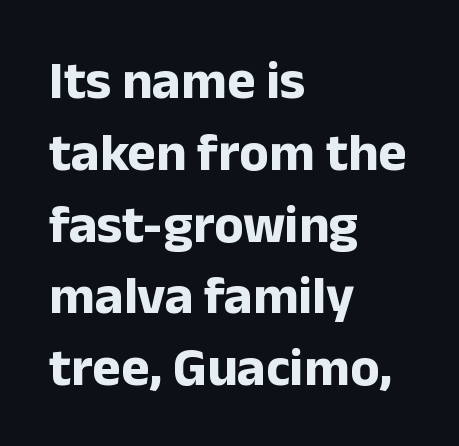
Q: Is the text bold? A: Yes.
Q: Is the text italic (slanted)? A: No, it is upright.
Q: Is the typeface a serif or a sans-serif typeface? A: Sans-serif.
Q: Is the text underlined? A: No.
Q: How is the paragraph aligned? A: Left-aligned.
Q: Is the spacing between letters normal or unusually wide? A: Normal.
Q: Is the spacing between lines tight, normal or loose? A: Normal.
Q: Width (condensed, normal, or wide)? A: Normal.
Q: Stroke contrast? A: Low.
Q: x-height? A: Medium.
Q: Monospaced? A: No.
